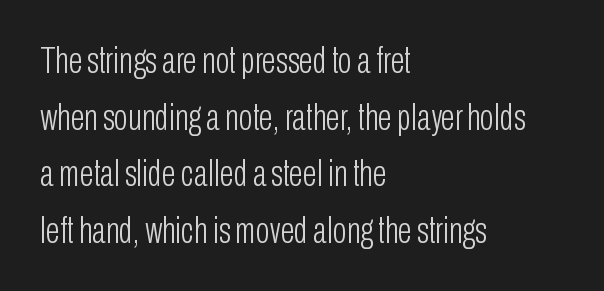
{"serif": "no", "italic": "no", "bold": "no", "weight": "light", "width": "condensed", "stroke_contrast": "low", "x_height": "medium", "monospaced": "no", "underline": "no", "align": "left", "line_spacing": "normal", "line_spacing_ratio": 1.53, "letter_spacing": "normal", "letter_spacing_em": 0.0, "glyph_px": 37}
